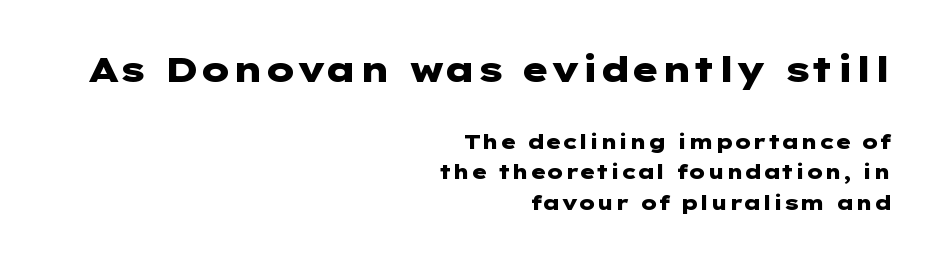
Q: Is the text bold? A: Yes.
Q: Is the text italic (slanted)? A: No, it is upright.
Q: Is the typeface a serif or a sans-serif typeface? A: Sans-serif.
Q: Is the text underlined? A: No.
Q: How is the paragraph aligned? A: Right-aligned.
Q: Is the spacing between letters normal or unusually wide? A: Normal.
Q: Is the spacing between lines tight, normal or loose? A: Normal.
Q: Which block of text is set in a larger size, the first (top) or the second (bottom)? A: The first (top) one.
Q: Width (condensed, normal, or wide)? A: Wide.
Q: Stroke contrast? A: Low.
Q: x-height? A: Medium.
